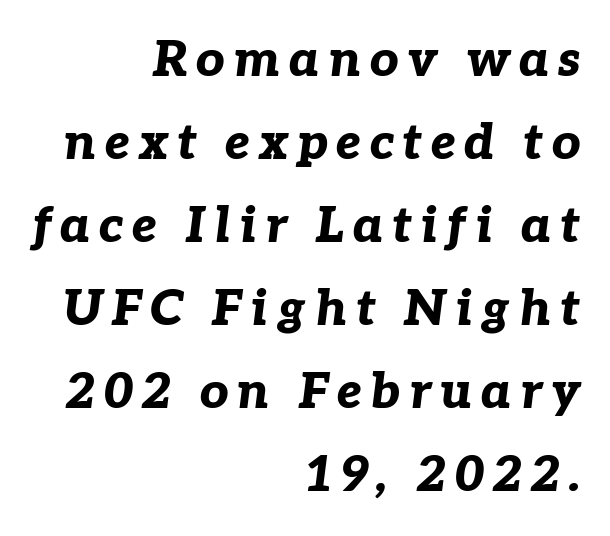
Characters are canted at an angle relative to the baseline's perpendicular. Each line ends at the same right margin while the left side varies. Stroke thickness is high; the sample reads as a true bold. Horizontal bands of white between lines are of average thickness. No word sits above an underline. Proportional: the letters do not fall into vertical columns.
